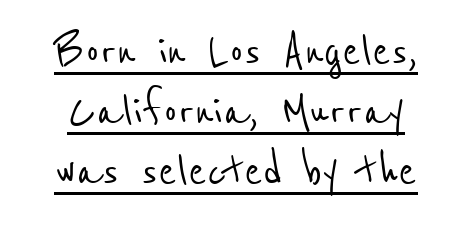
{"serif": "no", "width": "condensed", "stroke_contrast": "low", "x_height": "medium", "monospaced": "no", "underline": "yes", "line_spacing": "tight", "line_spacing_ratio": 1.11, "letter_spacing": "normal", "letter_spacing_em": 0.0, "glyph_px": 54}
